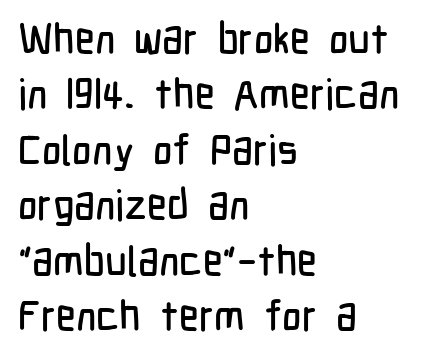
Clear beneath every line of the passage. Upright lettering throughout. Students, observe: this is what conventionally led text looks like. Left-aligned paragraph, ragged on the right. A typesetter would call this proportional, since set widths differ per character.
